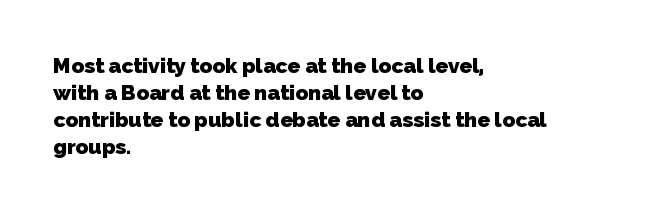
Q: Is the text bold? A: Yes.
Q: Is the text underlined? A: No.
Q: How is the paragraph aligned? A: Left-aligned.
Q: Is the spacing between letters normal or unusually wide? A: Normal.
Q: Is the spacing between lines tight, normal or loose? A: Normal.
